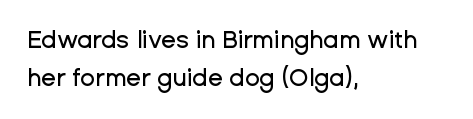
A normal amount of white space separates one row of letters from the next. In terms of letterspacing, this is plain default setting. Quick note: not italic, upright. Only glyphs here, with clear space below each row. Horizontally, the lines are justified to the leading edge only.
